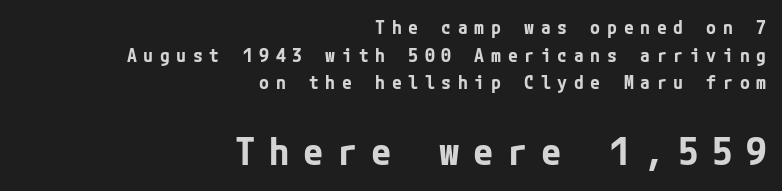
The image shows 37 px bold sans-serif type, upright; set right-aligned, normal line spacing (1.53x), unusually wide letter spacing (+0.37 em), not underlined; the second (bottom) block is 2.06x larger; low stroke contrast and a medium x-height.
